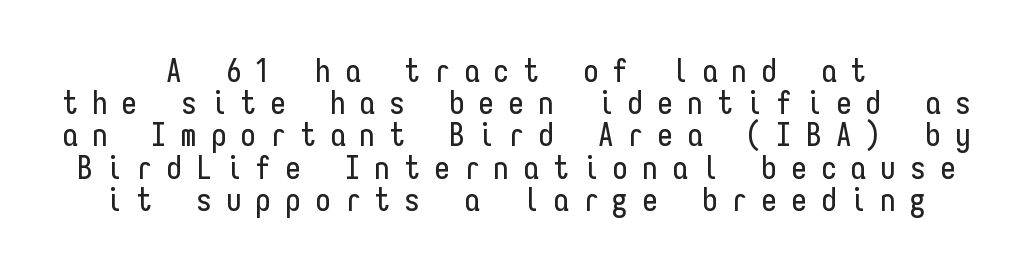
{"serif": "no", "italic": "no", "width": "condensed", "stroke_contrast": "low", "x_height": "medium", "monospaced": "yes", "underline": "no", "align": "center", "line_spacing": "tight", "line_spacing_ratio": 1.04, "letter_spacing": "wide", "letter_spacing_em": 0.46, "glyph_px": 31}
